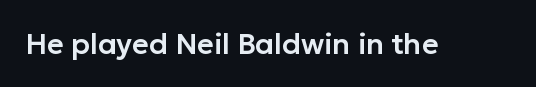
{"serif": "no", "italic": "no", "width": "normal", "stroke_contrast": "low", "x_height": "medium", "monospaced": "no", "underline": "no", "letter_spacing": "normal", "letter_spacing_em": 0.0, "glyph_px": 29}
